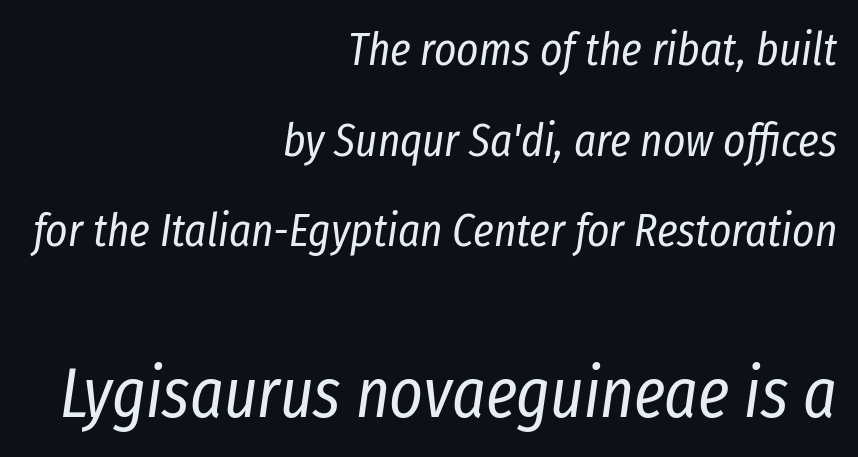
{"italic": "yes", "lean": "right", "slant_degrees": 8, "bold": "no", "weight": "regular", "width": "condensed", "stroke_contrast": "low", "x_height": "medium", "monospaced": "no", "underline": "no", "align": "right", "line_spacing": "loose", "line_spacing_ratio": 1.93, "letter_spacing": "normal", "letter_spacing_em": 0.0, "larger_block": "second", "size_ratio": 1.51, "glyph_px": 71}
